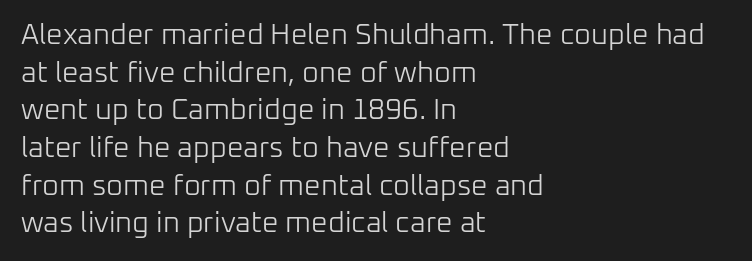
Q: Is the text bold? A: No.
Q: Is the text italic (slanted)? A: No, it is upright.
Q: Is the typeface a serif or a sans-serif typeface? A: Sans-serif.
Q: Is the text underlined? A: No.
Q: How is the paragraph aligned? A: Left-aligned.
Q: Is the spacing between letters normal or unusually wide? A: Normal.
Q: Is the spacing between lines tight, normal or loose? A: Normal.
Q: Width (condensed, normal, or wide)? A: Normal.
Q: Stroke contrast? A: Low.
Q: x-height? A: Medium.
Q: Monospaced? A: No.
